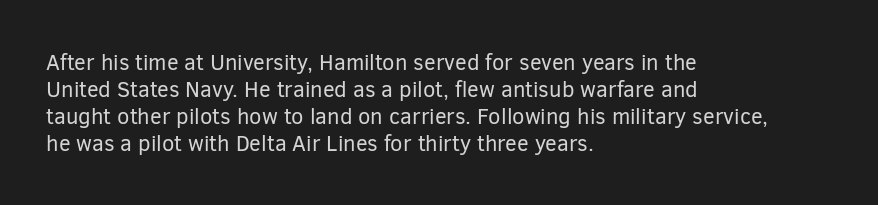
{"italic": "no", "bold": "no", "underline": "no", "align": "left", "line_spacing_ratio": 1.23, "letter_spacing": "normal", "letter_spacing_em": 0.0, "glyph_px": 22}
